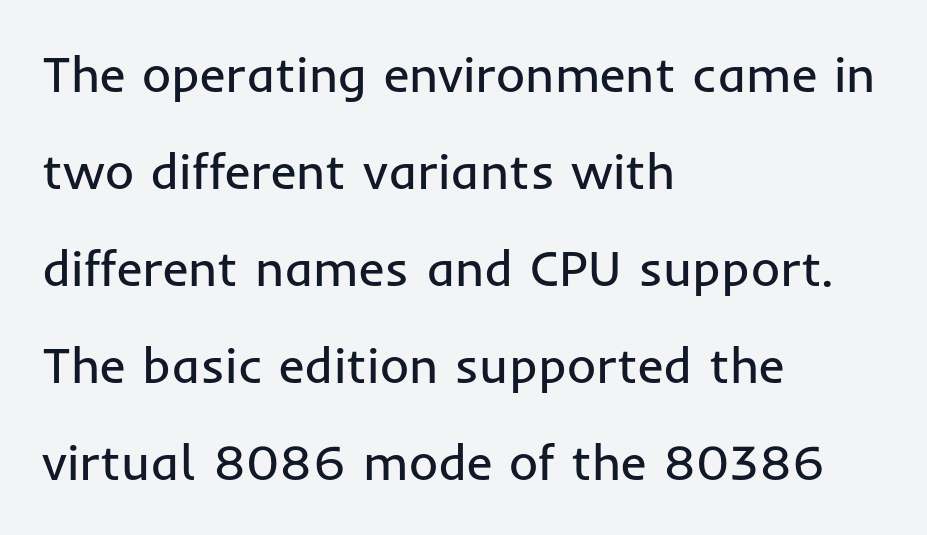
Each new line begins a long way beneath the previous one. The letters stand upright; this is a roman face. Unmarked baselines from the first word to the last. The letters look calm and open, with moderate or lighter stems. Note: no serifs on the glyphs. The face used here is proportionally spaced, like ordinary book or web type.
